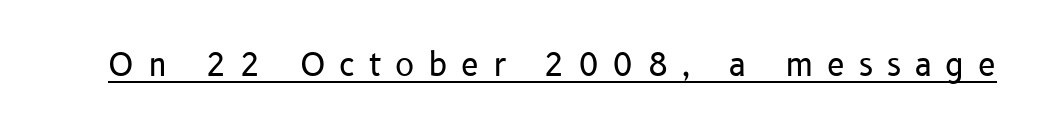
The image shows 32 px regular-weight sans-serif type, upright; set unusually wide letter spacing (+0.43 em), underlined; low stroke contrast and a medium x-height.
